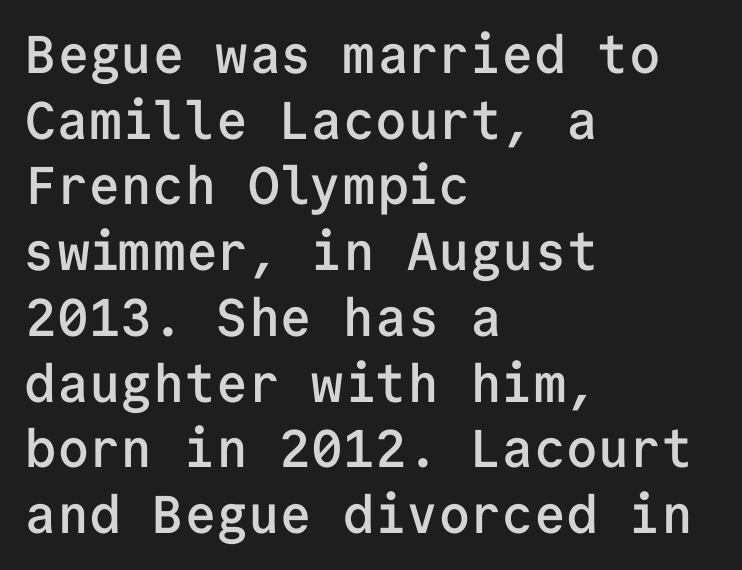
The image shows 53 px semibold sans-serif type, upright, monospaced; set left-aligned, line spacing 1.24x, normal letter spacing, not underlined; low stroke contrast and a medium x-height.
